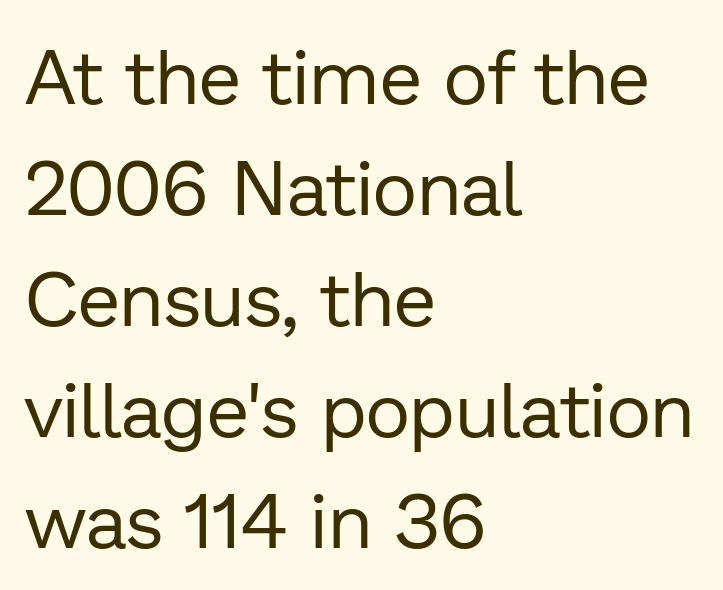
The image shows 77 px regular-weight sans-serif type, upright; set left-aligned, normal line spacing (1.44x), normal letter spacing, not underlined; low stroke contrast and a medium x-height.
